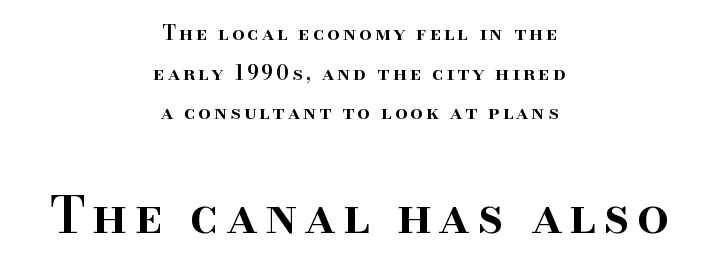
{"serif": "yes", "italic": "no", "bold": "semi", "weight": "semibold", "width": "normal", "stroke_contrast": "high", "x_height": "small", "monospaced": "no", "underline": "no", "align": "center", "line_spacing": "loose", "line_spacing_ratio": 1.98, "larger_block": "second", "size_ratio": 2.5, "glyph_px": 50}
